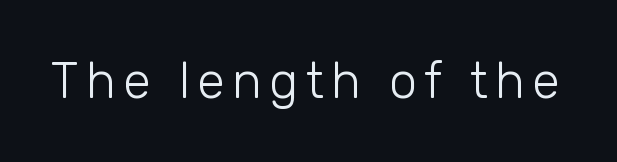
The image shows 50 px light sans-serif type, upright; set not underlined; low stroke contrast and a medium x-height.
